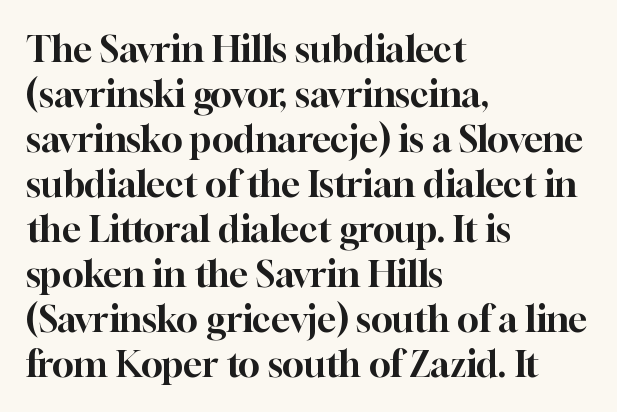
Q: Is the text italic (slanted)? A: No, it is upright.
Q: Is the typeface a serif or a sans-serif typeface? A: Serif.
Q: Is the text underlined? A: No.
Q: How is the paragraph aligned? A: Left-aligned.
Q: Is the spacing between letters normal or unusually wide? A: Normal.
Q: Is the spacing between lines tight, normal or loose? A: Normal.
Q: Width (condensed, normal, or wide)? A: Normal.
Q: Stroke contrast? A: High.
Q: x-height? A: Medium.
Q: Monospaced? A: No.
